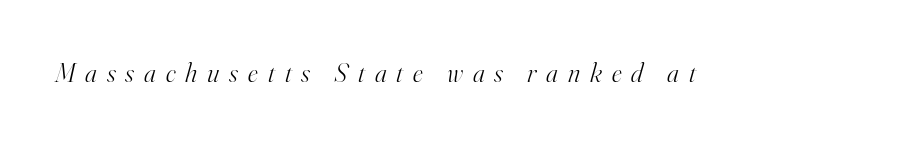
{"italic": "yes", "lean": "right", "slant_degrees": 16, "bold": "no", "underline": "no", "letter_spacing": "wide", "letter_spacing_em": 0.37, "glyph_px": 27}
